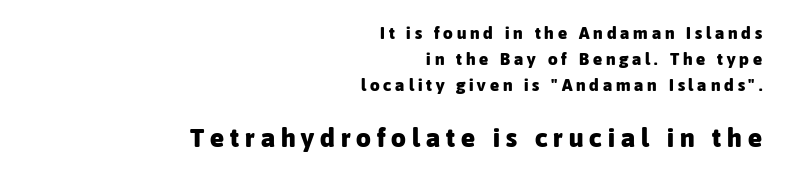
The image shows 26 px bold type, upright; set right-aligned, normal line spacing (1.53x), unusually wide letter spacing (+0.23 em), not underlined; the second (bottom) block is 1.53x larger.
